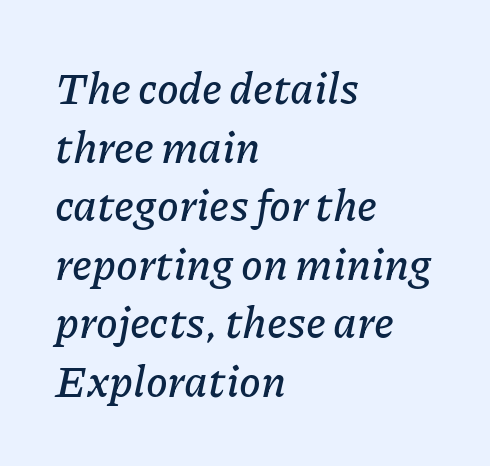
The specimen omits any rule beneath the text block's lines. Words appear dense and cohesive because spacing is normal. Typeset ragged right — the left edge is the straight one. The passage shown stacks its lines at a standard gap. Slanted lettering throughout. Each letter keeps its own natural width here, so spacing adapts to shape.
